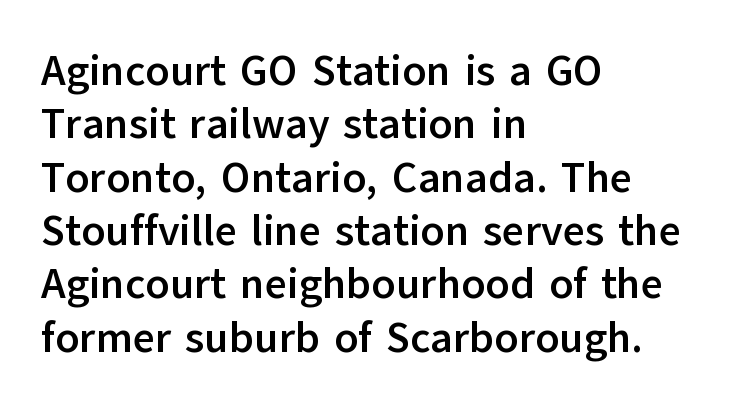
The image shows 43 px semibold sans-serif type, upright; set left-aligned, line spacing 1.24x, normal letter spacing, not underlined; low stroke contrast and a medium x-height.
